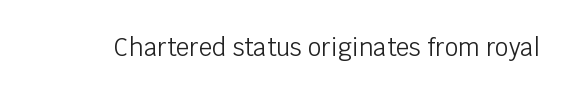
{"italic": "no", "bold": "no", "underline": "no", "letter_spacing": "normal", "letter_spacing_em": 0.0, "glyph_px": 24}
